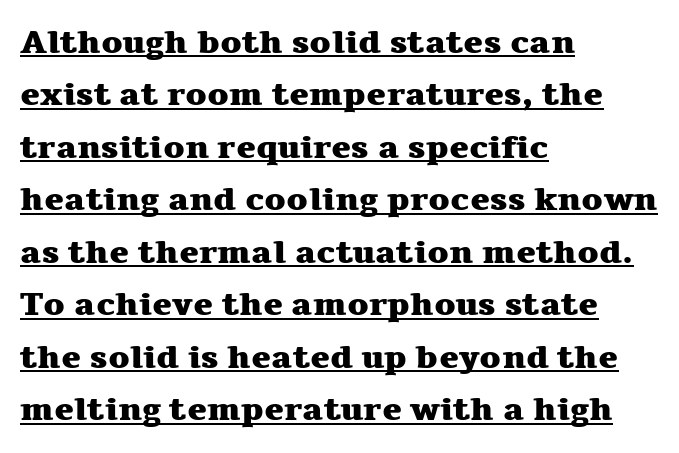
The image shows 33 px heavy, wide serif type, upright; set left-aligned, normal line spacing (1.59x), normal letter spacing, underlined; medium stroke contrast and a medium x-height.
